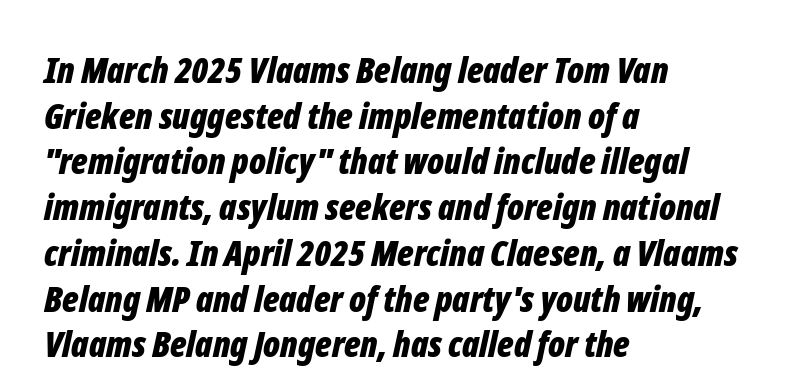
{"italic": "yes", "lean": "right", "slant_degrees": 12, "bold": "yes", "weight": "bold", "width": "condensed", "stroke_contrast": "low", "x_height": "medium", "monospaced": "no", "underline": "no", "align": "left", "line_spacing": "normal", "line_spacing_ratio": 1.27, "letter_spacing": "normal", "letter_spacing_em": 0.0, "glyph_px": 36}
